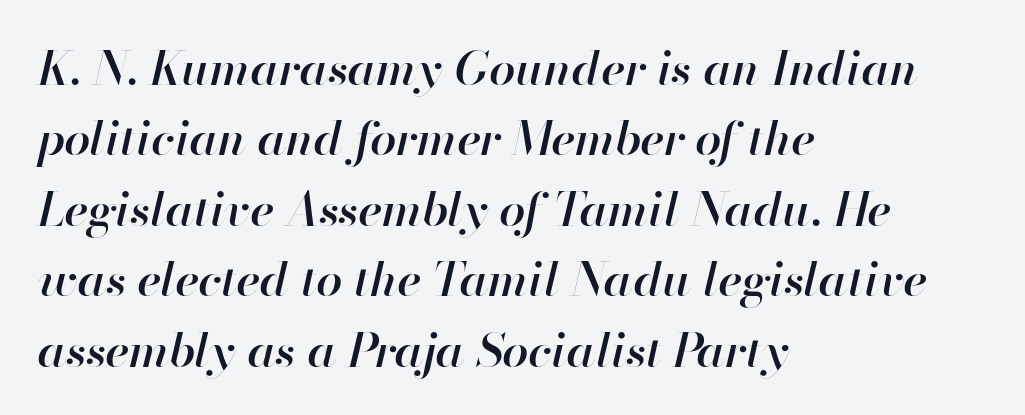
The strokes are fattened partway — semibold, not bold. Is this a fixed-width face? No — the glyphs have proportional, varying widths. Emphasis-style slanted type is in use. Characters follow at the spacing the type designer built in. Each row of text sits above clean, open space.
